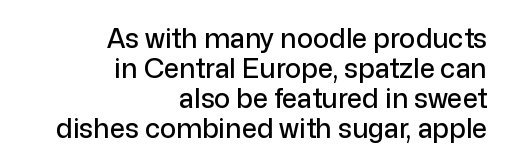
Q: Is the text italic (slanted)? A: No, it is upright.
Q: Is the text underlined? A: No.
Q: How is the paragraph aligned? A: Right-aligned.
Q: Is the spacing between letters normal or unusually wide? A: Normal.
Q: Is the spacing between lines tight, normal or loose? A: Tight.
